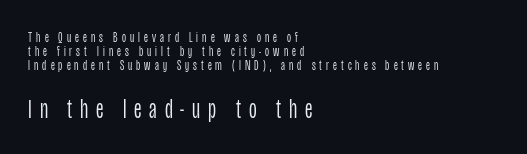
Q: Is the text bold? A: No.
Q: Is the text italic (slanted)? A: No, it is upright.
Q: Is the text underlined? A: No.
Q: How is the paragraph aligned? A: Left-aligned.
Q: Is the spacing between letters normal or unusually wide? A: Unusually wide.
Q: Is the spacing between lines tight, normal or loose? A: Tight.
Q: Which block of text is set in a larger size, the first (top) or the second (bottom)? A: The second (bottom) one.
